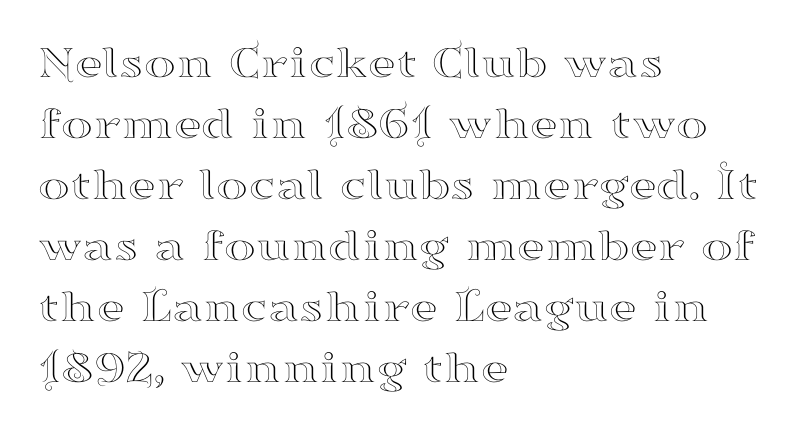
A clean baseline with only descenders dipping below it. Leading matches the norm, producing a regular column. Compared with a centered layout, this one pins lines to the left instead. In terms of letterform style, serifs are clearly present. It's the straight-up-and-down kind of type.
